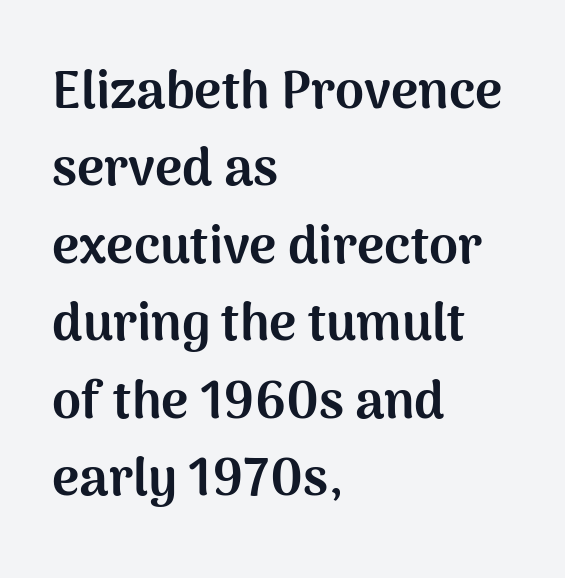
Q: Is the text bold? A: Yes.
Q: Is the text italic (slanted)? A: No, it is upright.
Q: Is the typeface a serif or a sans-serif typeface? A: Sans-serif.
Q: Is the text underlined? A: No.
Q: How is the paragraph aligned? A: Left-aligned.
Q: Is the spacing between letters normal or unusually wide? A: Normal.
Q: Is the spacing between lines tight, normal or loose? A: Normal.
Q: Width (condensed, normal, or wide)? A: Normal.
Q: Stroke contrast? A: Medium.
Q: x-height? A: Medium.
Q: Monospaced? A: No.
